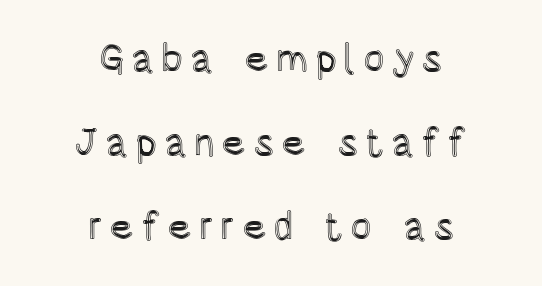
The image shows 40 px condensed type, upright; set centered, loose line spacing (2.1x), not underlined; a large x-height.
